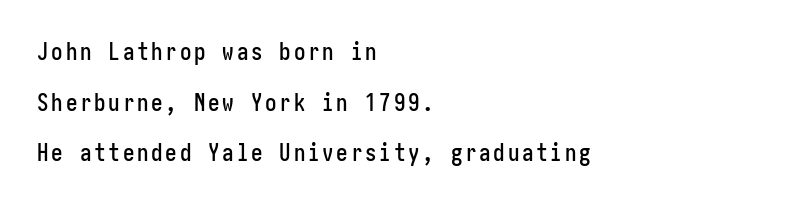
The image shows 23 px text type, upright; set left-aligned, loose line spacing (2.2x), not underlined.
